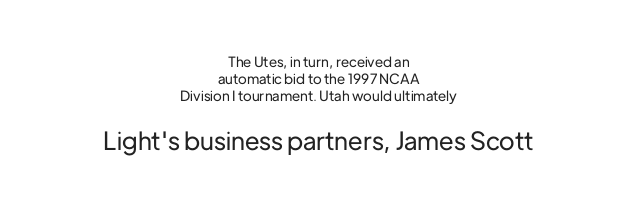
How are the letters spaced? Ordinarily, with no added tracking. The gap between lines stays unmarked. A roman cut, with each character standing at attention. The lines in this sample share a center point and differ in where they start and stop.
